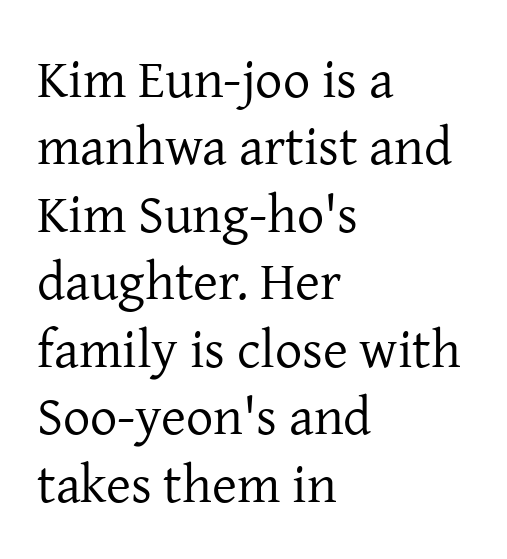
The image shows 54 px regular-weight serif type, upright; set left-aligned, normal line spacing (1.25x), normal letter spacing, not underlined; low stroke contrast and a medium x-height.
